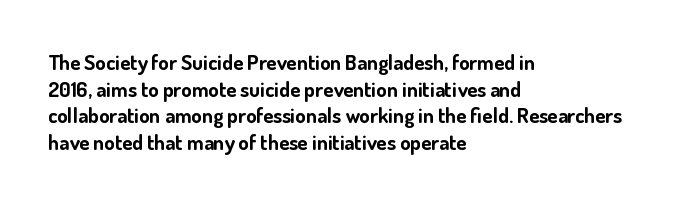
{"italic": "no", "bold": "yes", "underline": "no", "align": "left", "line_spacing": "normal", "line_spacing_ratio": 1.27, "letter_spacing": "normal", "letter_spacing_em": 0.0, "glyph_px": 21}
